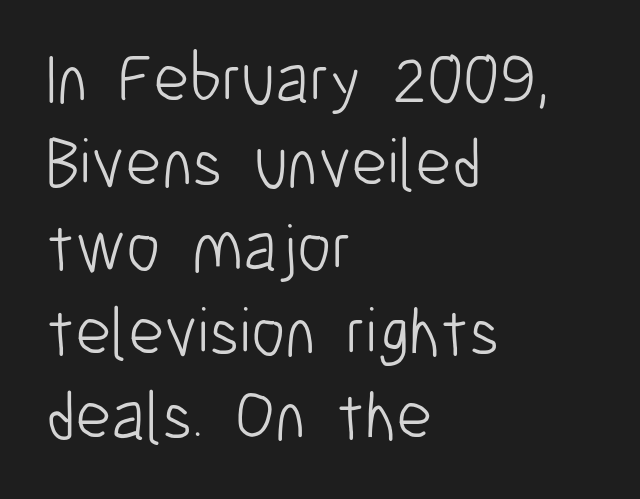
Q: Is the text bold? A: No.
Q: Is the text italic (slanted)? A: No, it is upright.
Q: Is the typeface a serif or a sans-serif typeface? A: Sans-serif.
Q: Is the text underlined? A: No.
Q: How is the paragraph aligned? A: Left-aligned.
Q: Is the spacing between letters normal or unusually wide? A: Normal.
Q: Width (condensed, normal, or wide)? A: Condensed.
Q: Stroke contrast? A: Low.
Q: x-height? A: Medium.
Q: Monospaced? A: No.
